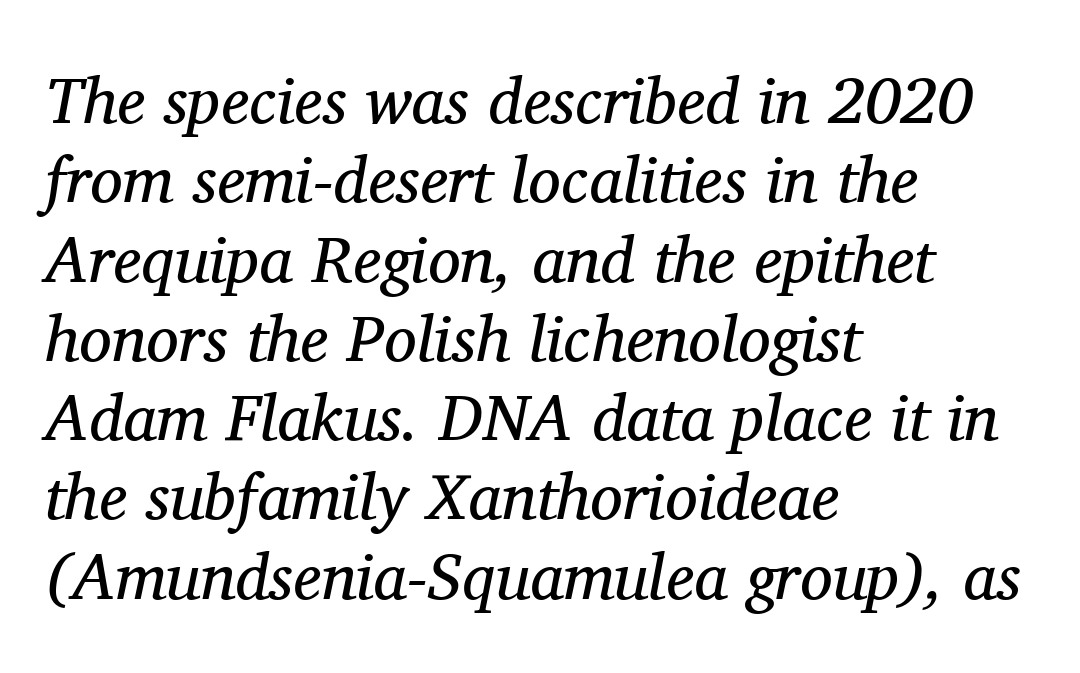
The image shows 65 px regular-weight serif type, italic (leaning right); set left-aligned, line spacing 1.22x, normal letter spacing, not underlined; medium stroke contrast and a medium x-height.
